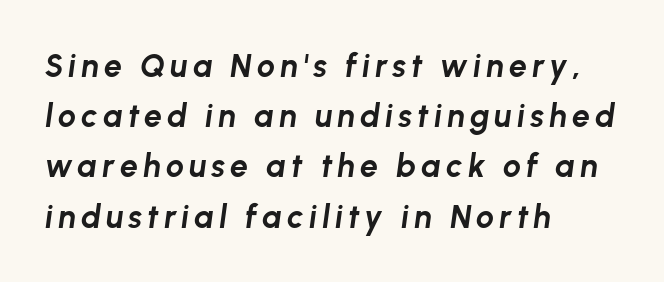
Q: Is the text bold? A: Yes.
Q: Is the text italic (slanted)? A: Yes, it leans right by about 8 degrees.
Q: Is the text underlined? A: No.
Q: How is the paragraph aligned? A: Left-aligned.
Q: Is the spacing between lines tight, normal or loose? A: Normal.
Q: Width (condensed, normal, or wide)? A: Normal.
Q: Stroke contrast? A: Low.
Q: x-height? A: Medium.
Q: Monospaced? A: No.
